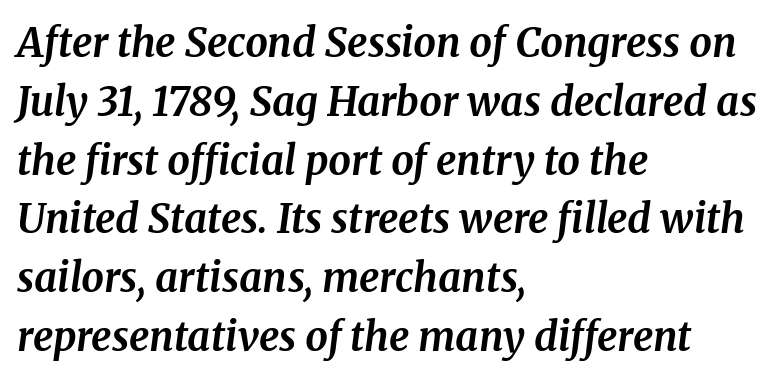
Q: Is the text bold? A: Yes.
Q: Is the text italic (slanted)? A: Yes, it leans right by about 8 degrees.
Q: Is the typeface a serif or a sans-serif typeface? A: Serif.
Q: Is the text underlined? A: No.
Q: How is the paragraph aligned? A: Left-aligned.
Q: Is the spacing between letters normal or unusually wide? A: Normal.
Q: Is the spacing between lines tight, normal or loose? A: Normal.
Q: Width (condensed, normal, or wide)? A: Normal.
Q: Stroke contrast? A: Medium.
Q: x-height? A: Medium.
Q: Monospaced? A: No.
